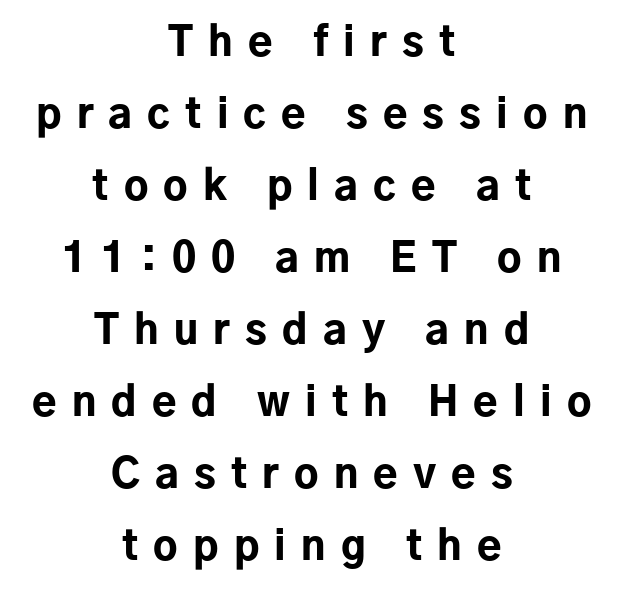
Q: Is the text bold? A: Yes.
Q: Is the text italic (slanted)? A: No, it is upright.
Q: Is the typeface a serif or a sans-serif typeface? A: Sans-serif.
Q: Is the text underlined? A: No.
Q: How is the paragraph aligned? A: Centered.
Q: Is the spacing between letters normal or unusually wide? A: Unusually wide.
Q: Width (condensed, normal, or wide)? A: Normal.
Q: Stroke contrast? A: Low.
Q: x-height? A: Medium.
Q: Monospaced? A: No.
